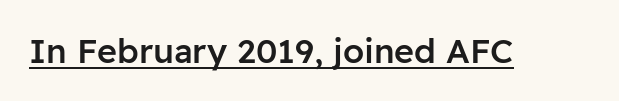
Q: Is the text bold? A: Semi-bold.
Q: Is the text italic (slanted)? A: No, it is upright.
Q: Is the typeface a serif or a sans-serif typeface? A: Sans-serif.
Q: Is the text underlined? A: Yes.
Q: Is the spacing between letters normal or unusually wide? A: Normal.
Q: Width (condensed, normal, or wide)? A: Normal.
Q: Stroke contrast? A: Low.
Q: x-height? A: Medium.
Q: Monospaced? A: No.
